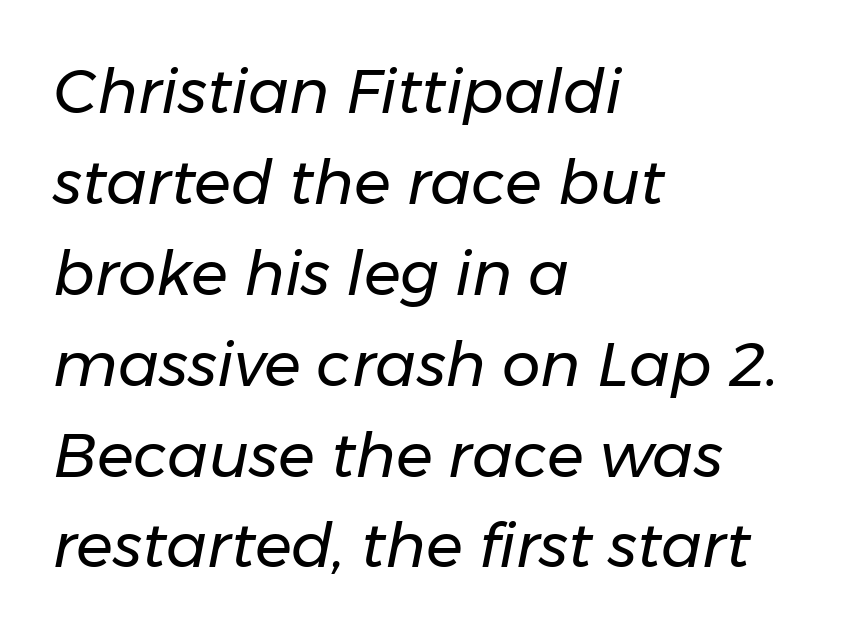
{"italic": "yes", "lean": "right", "slant_degrees": 11, "bold": "no", "weight": "regular", "width": "normal", "stroke_contrast": "low", "x_height": "medium", "monospaced": "no", "underline": "no", "align": "left", "line_spacing": "normal", "line_spacing_ratio": 1.49, "letter_spacing": "normal", "letter_spacing_em": 0.0, "glyph_px": 61}
